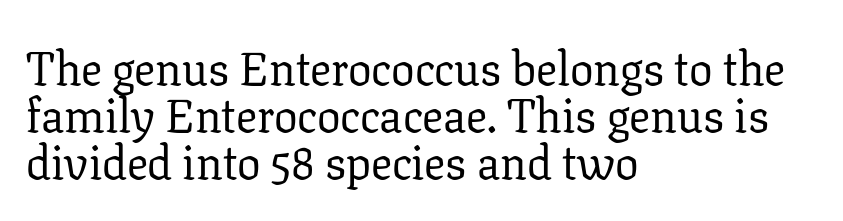
Q: Is the text bold? A: No.
Q: Is the text italic (slanted)? A: No, it is upright.
Q: Is the typeface a serif or a sans-serif typeface? A: Serif.
Q: Is the text underlined? A: No.
Q: How is the paragraph aligned? A: Left-aligned.
Q: Is the spacing between letters normal or unusually wide? A: Normal.
Q: Is the spacing between lines tight, normal or loose? A: Tight.
Q: Width (condensed, normal, or wide)? A: Normal.
Q: Stroke contrast? A: Low.
Q: x-height? A: Medium.
Q: Monospaced? A: No.
